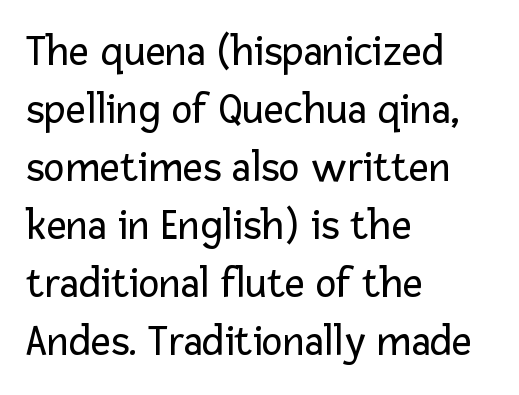
Italic: no, the glyphs are upright roman. Vertical stems look standard width or narrower in stroke. Regular leading. This rendering uses left alignment, leaving the right contour irregular. In terms of letterform style, serifs are entirely absent. Plain, unruled lines of type.
